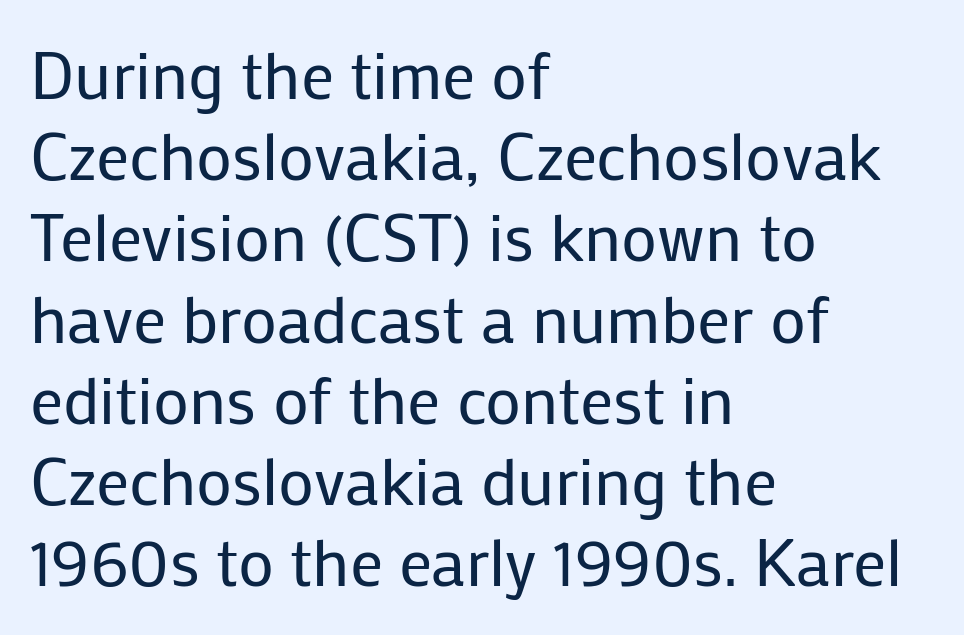
The image shows 66 px regular-weight sans-serif type, upright; set left-aligned, line spacing 1.23x, normal letter spacing, not underlined; low stroke contrast and a medium x-height.
